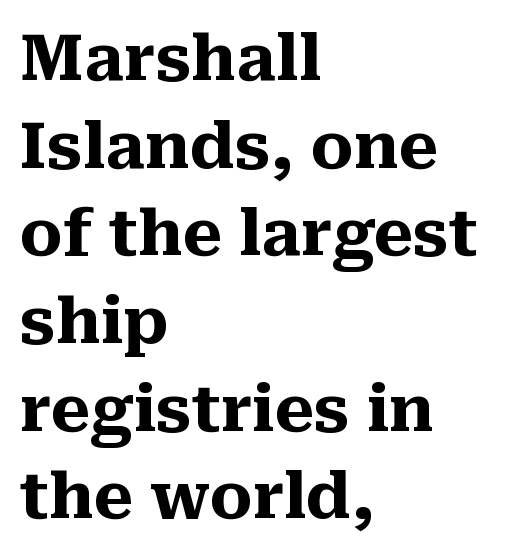
The image shows 64 px heavy serif type, upright; set left-aligned, normal line spacing (1.37x), normal letter spacing, not underlined; medium stroke contrast and a medium x-height.
